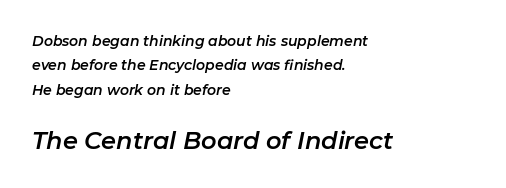
{"italic": "yes", "lean": "right", "slant_degrees": 11, "underline": "no", "align": "left", "line_spacing_ratio": 1.75, "letter_spacing": "normal", "letter_spacing_em": 0.0, "larger_block": "second", "size_ratio": 1.71, "glyph_px": 24}
